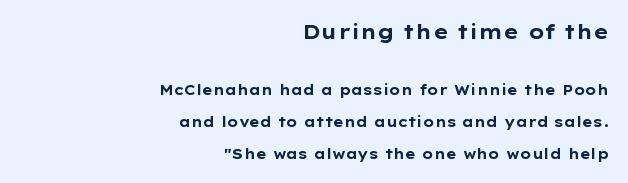
{"italic": "no", "bold": "yes", "underline": "no", "align": "right", "line_spacing": "loose", "line_spacing_ratio": 2.3, "letter_spacing": "normal", "letter_spacing_em": 0.0, "larger_block": "first", "size_ratio": 1.43, "glyph_px": 20}
